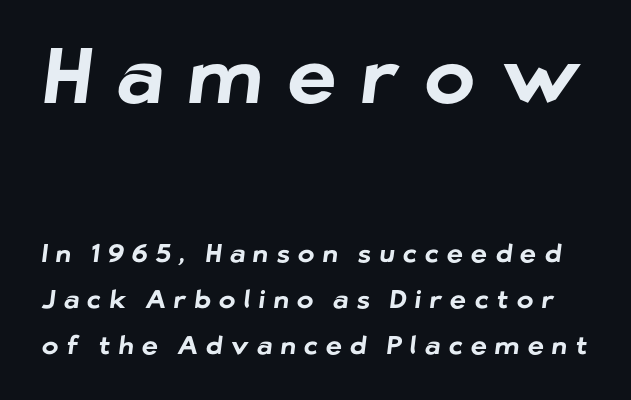
The image shows 76 px bold sans-serif type; set line spacing 1.84x, unusually wide letter spacing (+0.33 em), not underlined; the first (top) block is 3.04x larger; low stroke contrast and a medium x-height.
